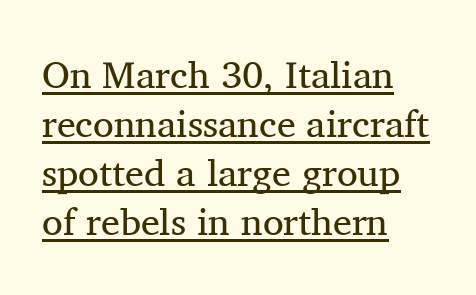
Q: Is the text bold? A: No.
Q: Is the text italic (slanted)? A: No, it is upright.
Q: Is the typeface a serif or a sans-serif typeface? A: Serif.
Q: Is the text underlined? A: Yes.
Q: How is the paragraph aligned? A: Left-aligned.
Q: Is the spacing between letters normal or unusually wide? A: Normal.
Q: Is the spacing between lines tight, normal or loose? A: Normal.
Q: Width (condensed, normal, or wide)? A: Normal.
Q: Stroke contrast? A: Medium.
Q: x-height? A: Medium.
Q: Monospaced? A: No.
